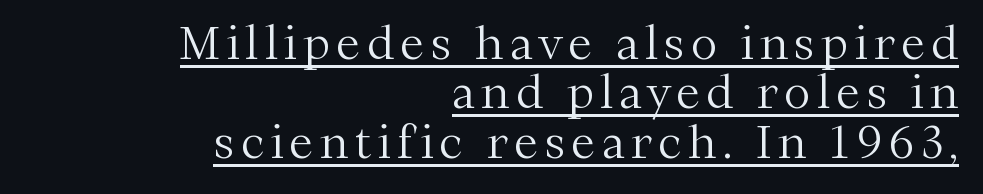
Q: Is the text bold? A: No.
Q: Is the text italic (slanted)? A: No, it is upright.
Q: Is the typeface a serif or a sans-serif typeface? A: Serif.
Q: Is the text underlined? A: Yes.
Q: How is the paragraph aligned? A: Right-aligned.
Q: Is the spacing between lines tight, normal or loose? A: Tight.
Q: Width (condensed, normal, or wide)? A: Normal.
Q: Stroke contrast? A: Medium.
Q: x-height? A: Medium.
Q: Monospaced? A: No.
